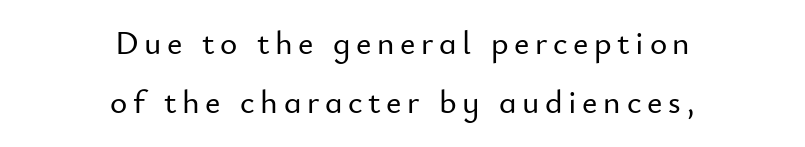
It's the straight-up-and-down kind of type. Spacing verdict: proportional, widths tailored to each character. A student would call this center alignment; a typographer would say set centered. Examine the stroke ends and you'll find no serifs.
